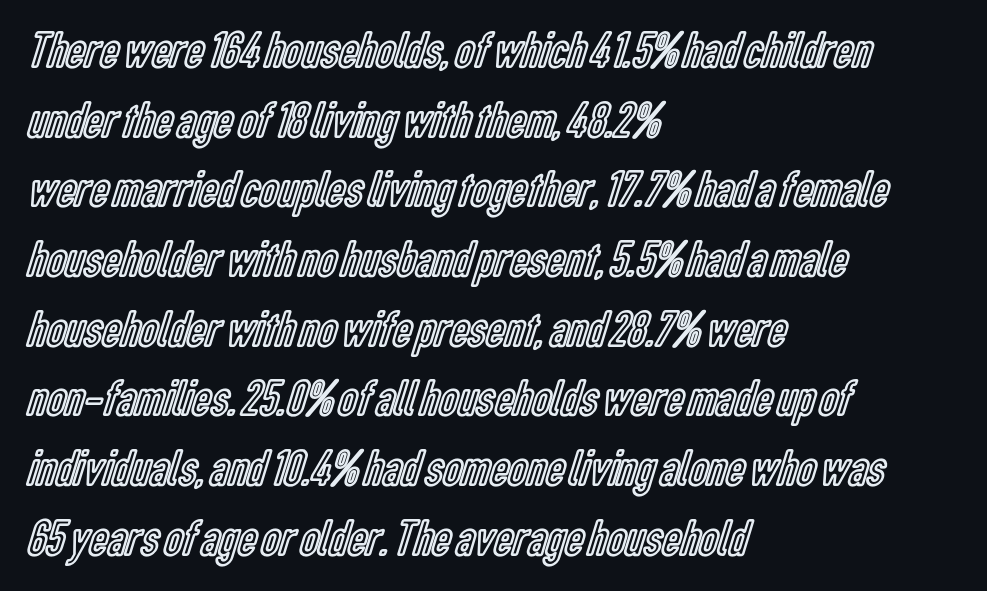
Q: Is the text italic (slanted)? A: Yes.
Q: Is the text underlined? A: No.
Q: How is the paragraph aligned? A: Left-aligned.
Q: Is the spacing between letters normal or unusually wide? A: Normal.
Q: Is the spacing between lines tight, normal or loose? A: Normal.
Q: Width (condensed, normal, or wide)? A: Condensed.
Q: x-height? A: Medium.
Q: Monospaced? A: No.
